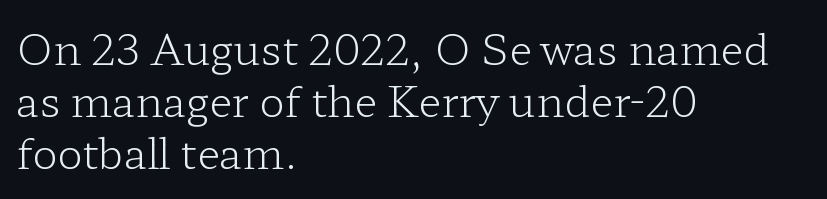
{"serif": "yes", "italic": "no", "bold": "no", "weight": "light", "width": "wide", "stroke_contrast": "low", "x_height": "medium", "monospaced": "no", "underline": "no", "align": "left", "line_spacing_ratio": 1.24, "letter_spacing": "normal", "letter_spacing_em": 0.0, "glyph_px": 42}
